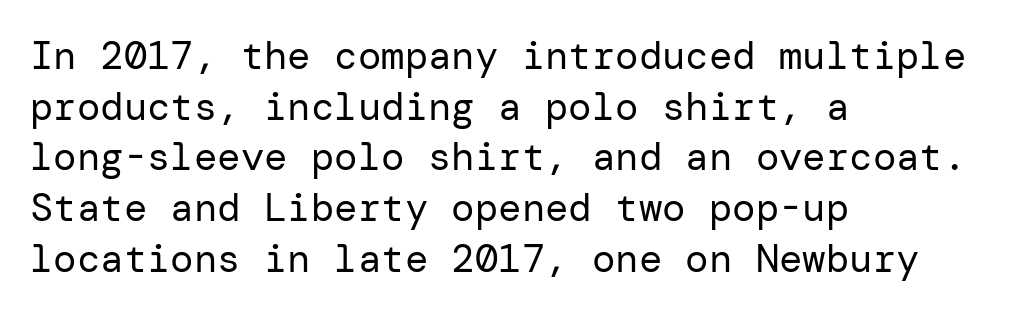
Q: Is the text bold? A: No.
Q: Is the text italic (slanted)? A: No, it is upright.
Q: Is the typeface a serif or a sans-serif typeface? A: Sans-serif.
Q: Is the text underlined? A: No.
Q: How is the paragraph aligned? A: Left-aligned.
Q: Is the spacing between letters normal or unusually wide? A: Normal.
Q: Is the spacing between lines tight, normal or loose? A: Normal.
Q: Width (condensed, normal, or wide)? A: Normal.
Q: Stroke contrast? A: Low.
Q: x-height? A: Medium.
